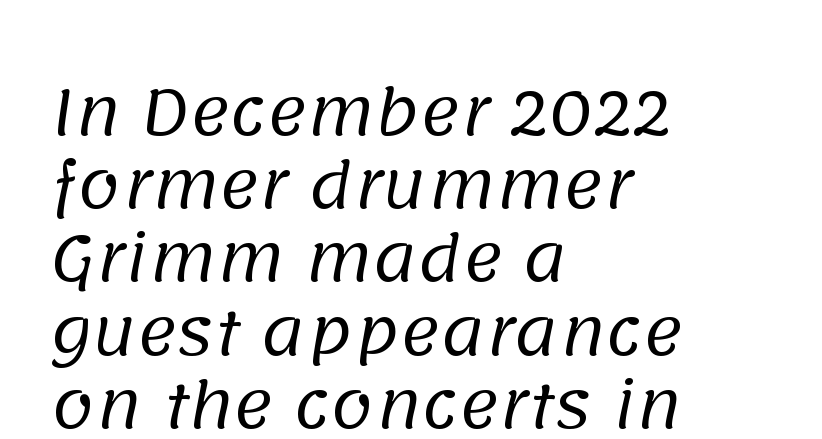
{"serif": "no", "bold": "no", "weight": "regular", "width": "normal", "stroke_contrast": "low", "x_height": "large", "monospaced": "no", "underline": "no", "align": "left", "line_spacing_ratio": 1.2, "letter_spacing": "normal", "letter_spacing_em": 0.0, "glyph_px": 61}
